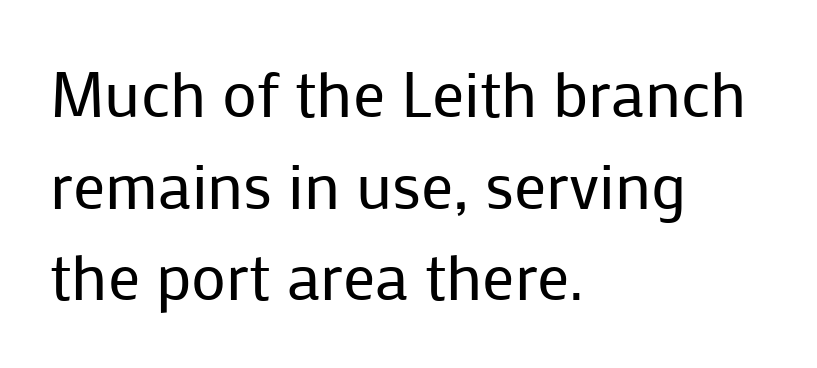
Summary of weight: not heavy and not bold. This sample uses an upright cut, with every glyph sitting square on the baseline. Students, note that the glyphs here touch the page at normal intervals. Regarding serifs, this sample does without them. The gap between lines stays unmarked.
